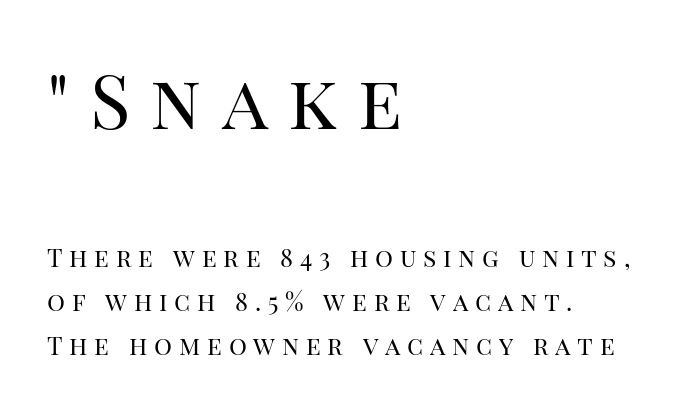
{"serif": "yes", "italic": "no", "bold": "no", "weight": "regular", "width": "normal", "stroke_contrast": "high", "x_height": "large", "monospaced": "no", "underline": "no", "align": "left", "line_spacing_ratio": 1.76, "letter_spacing": "wide", "letter_spacing_em": 0.27, "larger_block": "first", "size_ratio": 3.0, "glyph_px": 75}
